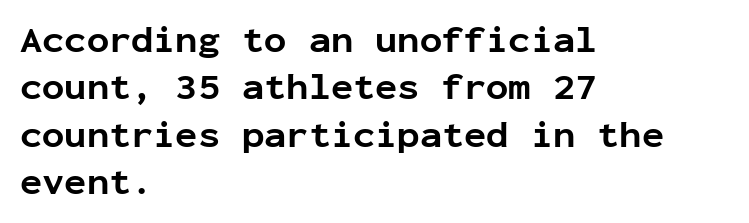
Just letters on the line, the space beneath them empty. All the whitespace from short lines collects on the right. Note the uniform advance width — an 'i' takes as much space as an 'm'. Compared with typical body copy, the letter spacing here is the same.
